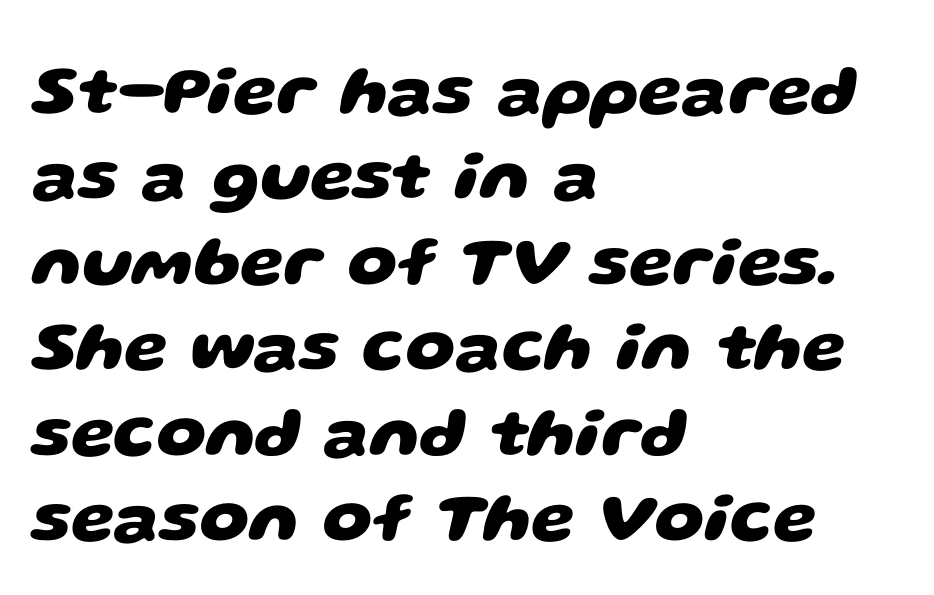
The image shows 70 px heavy, wide sans-serif type; set left-aligned, line spacing 1.22x, normal letter spacing, not underlined; low stroke contrast and a large x-height.
